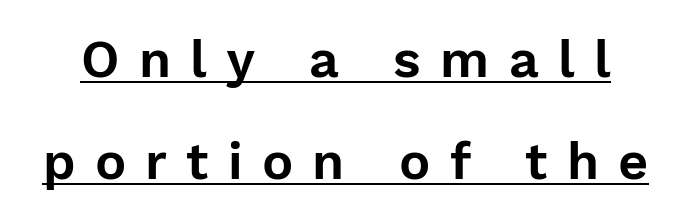
Summary of vertical rhythm: relaxed, with wide interline spacing. The face used here is rendered with a markedly widened letterfit. This is underlined copy, the kind a proofreader might mark for attention. The rendering shows plain stroke endings on the letterforms — a sans-serif design. Here the designer chose a conventional face with non-uniform glyph widths. A roman cut, with each character standing at attention.
